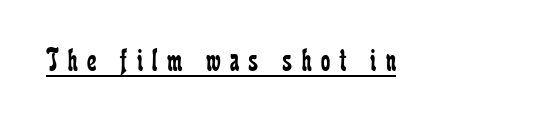
Q: Is the text bold? A: No.
Q: Is the text italic (slanted)? A: No, it is upright.
Q: Is the typeface a serif or a sans-serif typeface? A: Serif.
Q: Is the text underlined? A: Yes.
Q: Is the spacing between letters normal or unusually wide? A: Unusually wide.
Q: Width (condensed, normal, or wide)? A: Condensed.
Q: Stroke contrast? A: Low.
Q: x-height? A: Medium.
Q: Monospaced? A: No.
